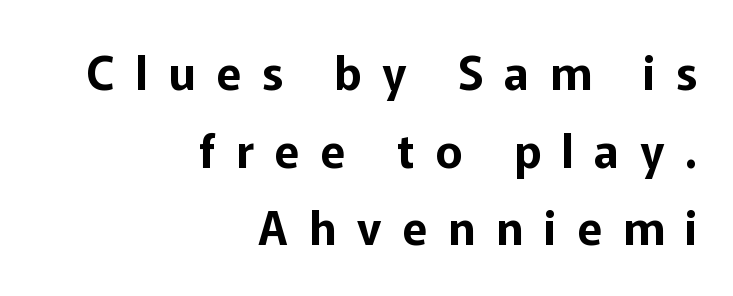
{"serif": "no", "italic": "no", "width": "normal", "stroke_contrast": "low", "x_height": "medium", "monospaced": "no", "underline": "no", "align": "right", "line_spacing": "normal", "line_spacing_ratio": 1.69, "letter_spacing": "wide", "letter_spacing_em": 0.45, "glyph_px": 46}
